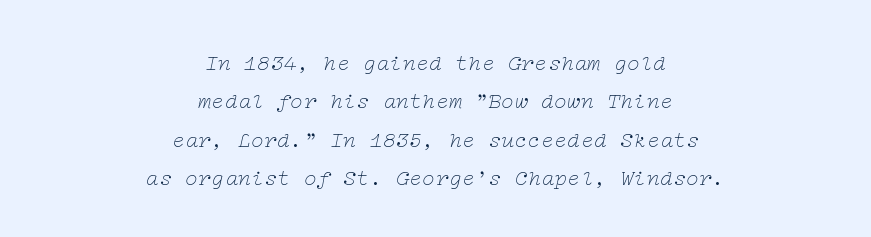
{"italic": "yes", "lean": "right", "slant_degrees": 12, "bold": "no", "underline": "no", "align": "center", "line_spacing_ratio": 1.75, "letter_spacing": "normal", "letter_spacing_em": 0.0, "glyph_px": 22}
